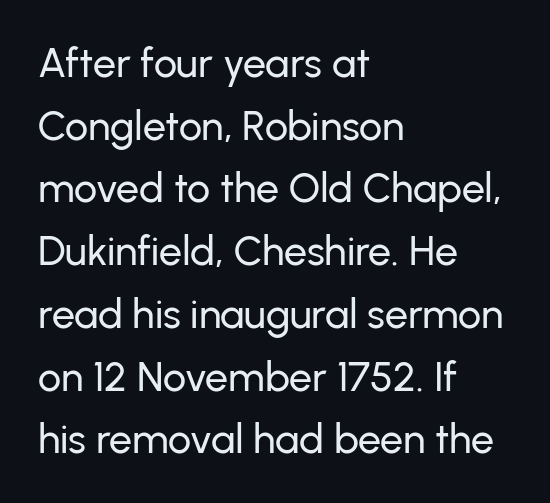
Is the block centered? No — it sits flush against the left margin. A typesetter would call this proportional, since set widths differ per character. This rendering leaves character spacing at its baseline value. Has an underline been added? It has not. Note: no serifs on the glyphs. Is there much room between lines? A standard amount, neither cramped nor airy.
